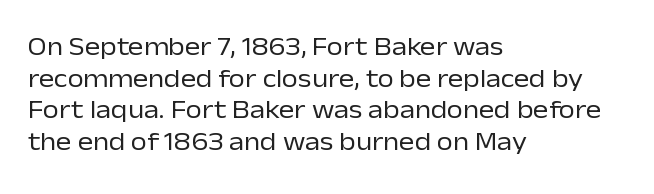
Q: Is the text bold? A: No.
Q: Is the text italic (slanted)? A: No, it is upright.
Q: Is the text underlined? A: No.
Q: How is the paragraph aligned? A: Left-aligned.
Q: Is the spacing between letters normal or unusually wide? A: Normal.
